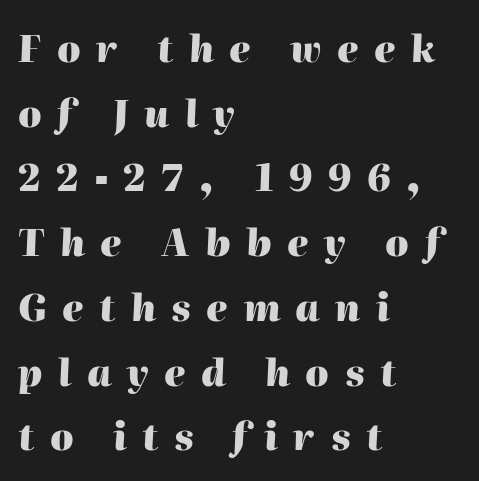
The image shows 37 px heavy type, italic (leaning right); set left-aligned, line spacing 1.75x, unusually wide letter spacing (+0.42 em), not underlined; high stroke contrast and a medium x-height.
